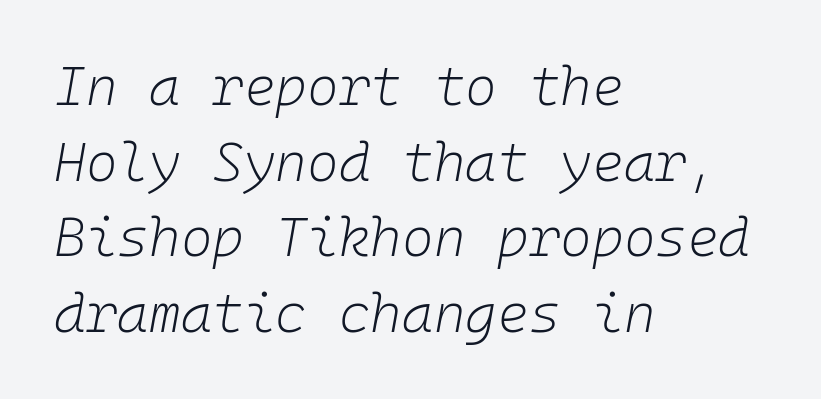
Here the glyphs are tracked normally, forming tight word shapes. Is the type heavy? It reads as light-to-regular instead. The lines are quadded left. The lines sit at an ordinary, default distance from one another.
